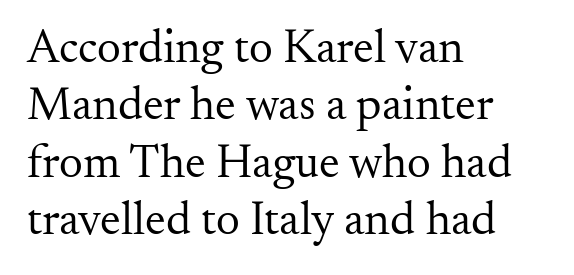
The image shows 47 px regular-weight serif type, upright; set left-aligned, line spacing 1.22x, normal letter spacing, not underlined; medium stroke contrast and a small x-height.
